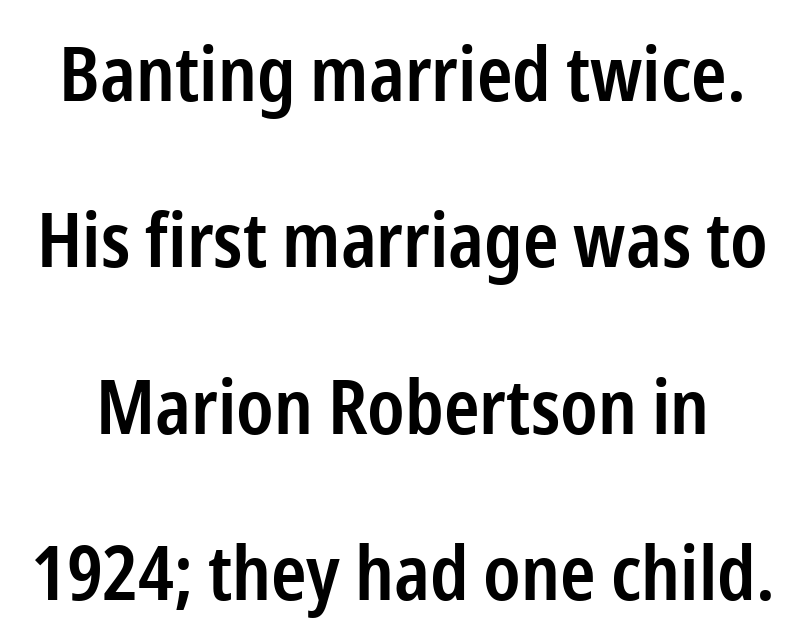
The image shows 76 px semibold, condensed sans-serif type, upright; set loose line spacing (2.19x), normal letter spacing, not underlined; low stroke contrast and a medium x-height.
